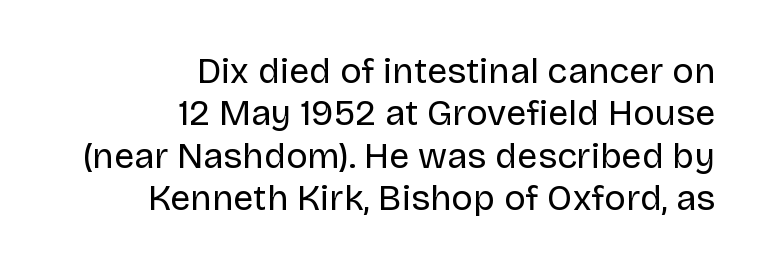
The image shows 36 px regular-weight sans-serif type, upright; set right-aligned, line spacing 1.18x, normal letter spacing, not underlined; low stroke contrast and a large x-height.
